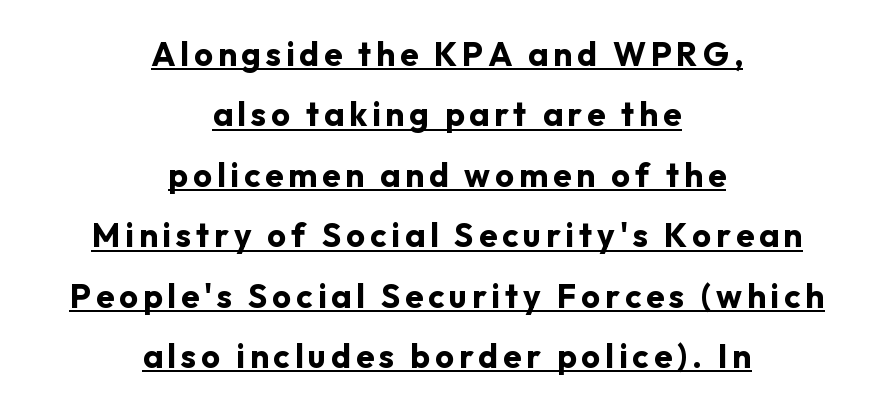
{"serif": "no", "italic": "no", "bold": "yes", "weight": "bold", "width": "normal", "stroke_contrast": "low", "x_height": "medium", "monospaced": "no", "underline": "yes", "align": "center", "line_spacing_ratio": 1.83, "glyph_px": 33}
